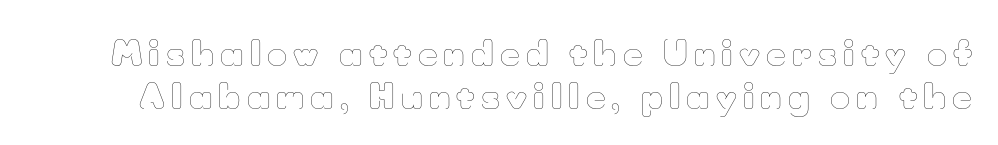
{"italic": "no", "bold": "no", "weight": "thin", "width": "normal", "stroke_contrast": "low", "x_height": "small", "monospaced": "no", "underline": "no", "line_spacing": "normal", "line_spacing_ratio": 1.26, "glyph_px": 34}
